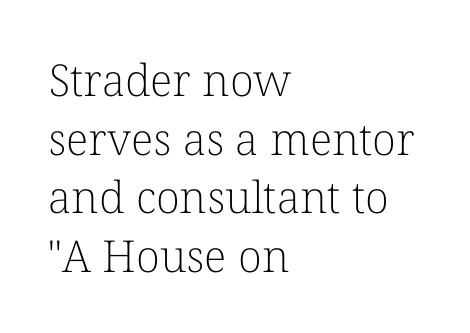
Q: Is the text bold? A: No.
Q: Is the text italic (slanted)? A: No, it is upright.
Q: Is the typeface a serif or a sans-serif typeface? A: Serif.
Q: Is the text underlined? A: No.
Q: How is the paragraph aligned? A: Left-aligned.
Q: Is the spacing between letters normal or unusually wide? A: Normal.
Q: Is the spacing between lines tight, normal or loose? A: Normal.
Q: Width (condensed, normal, or wide)? A: Normal.
Q: Stroke contrast? A: Low.
Q: x-height? A: Medium.
Q: Monospaced? A: No.
